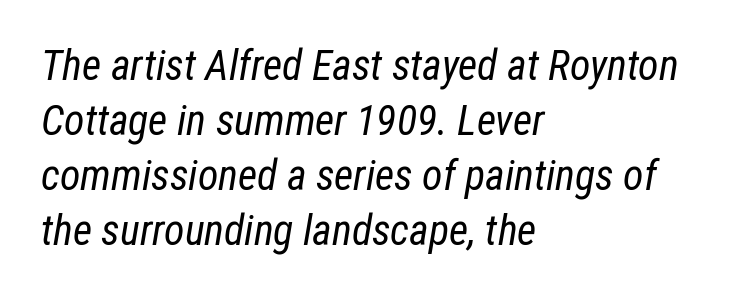
{"italic": "yes", "lean": "right", "slant_degrees": 12, "bold": "no", "weight": "regular", "width": "condensed", "stroke_contrast": "low", "x_height": "medium", "monospaced": "no", "underline": "no", "align": "left", "line_spacing": "normal", "line_spacing_ratio": 1.31, "letter_spacing": "normal", "letter_spacing_em": 0.0, "glyph_px": 42}
